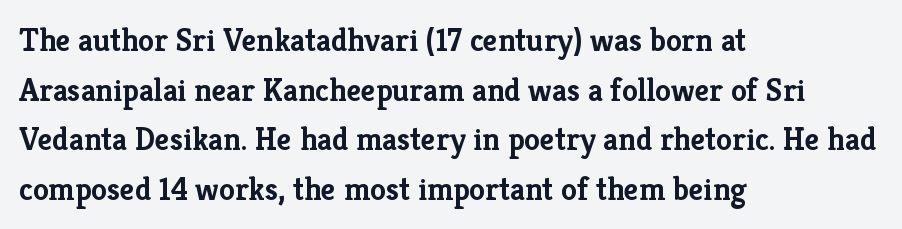
{"serif": "yes", "italic": "no", "bold": "yes", "weight": "semibold", "width": "normal", "stroke_contrast": "low", "x_height": "medium", "monospaced": "no", "underline": "no", "align": "left", "line_spacing": "normal", "line_spacing_ratio": 1.55, "letter_spacing": "normal", "letter_spacing_em": 0.0, "glyph_px": 32}
